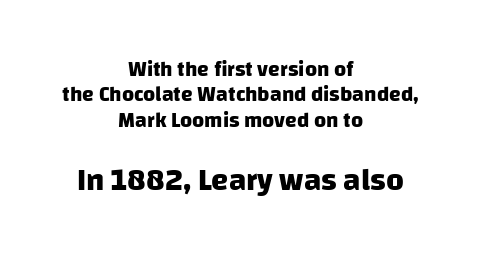
{"serif": "no", "bold": "yes", "weight": "heavy", "width": "normal", "stroke_contrast": "low", "x_height": "large", "monospaced": "no", "underline": "no", "align": "center", "line_spacing_ratio": 1.21, "letter_spacing": "normal", "letter_spacing_em": 0.0, "larger_block": "second", "size_ratio": 1.48, "glyph_px": 31}
